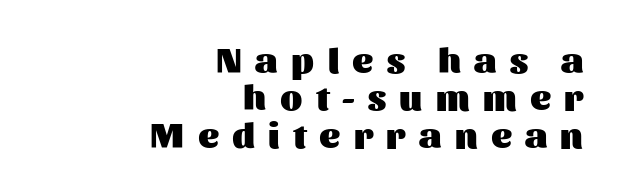
Regarding leading, the lines here are crowded together. The face used here has the dense, thick strokes of a bold. The typesetter chose a ragged-left arrangement here. The specimen reads as upright at a glance. Each letter keeps its own natural width here, so spacing adapts to shape. The passage shown is not underscored anywhere.
